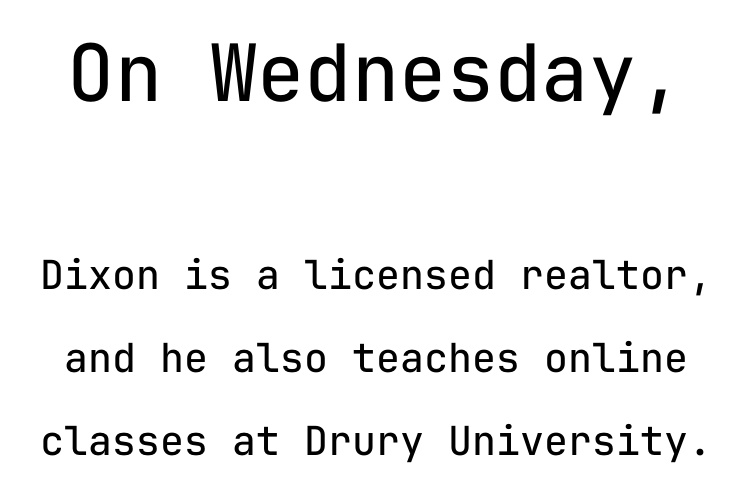
{"serif": "no", "italic": "no", "bold": "no", "weight": "regular", "width": "normal", "stroke_contrast": "low", "x_height": "medium", "monospaced": "yes", "underline": "no", "line_spacing": "loose", "line_spacing_ratio": 2.08, "letter_spacing": "normal", "letter_spacing_em": 0.0, "larger_block": "first", "size_ratio": 1.98, "glyph_px": 79}
